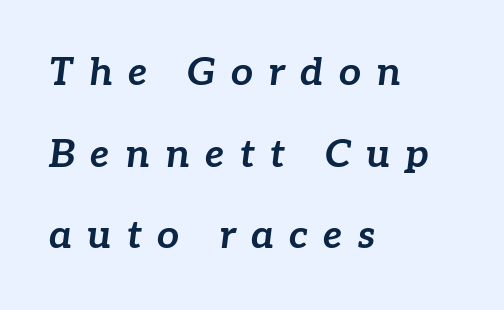
Is this a fixed-width face? No — the glyphs have proportional, varying widths. Caption: expanded tracking, letters set apart. Interline gaps are noticeably wide in this sample. Short and long lines alike share a common starting point at left.
